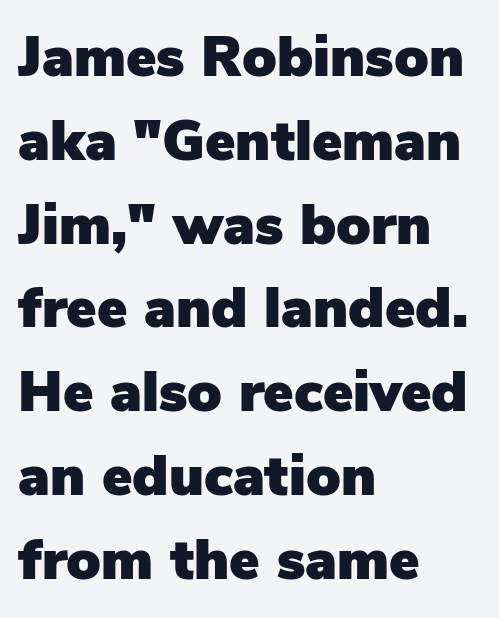
{"serif": "no", "italic": "no", "width": "normal", "stroke_contrast": "low", "x_height": "medium", "monospaced": "no", "underline": "no", "align": "left", "line_spacing": "normal", "line_spacing_ratio": 1.47, "letter_spacing": "normal", "letter_spacing_em": 0.0, "glyph_px": 57}
